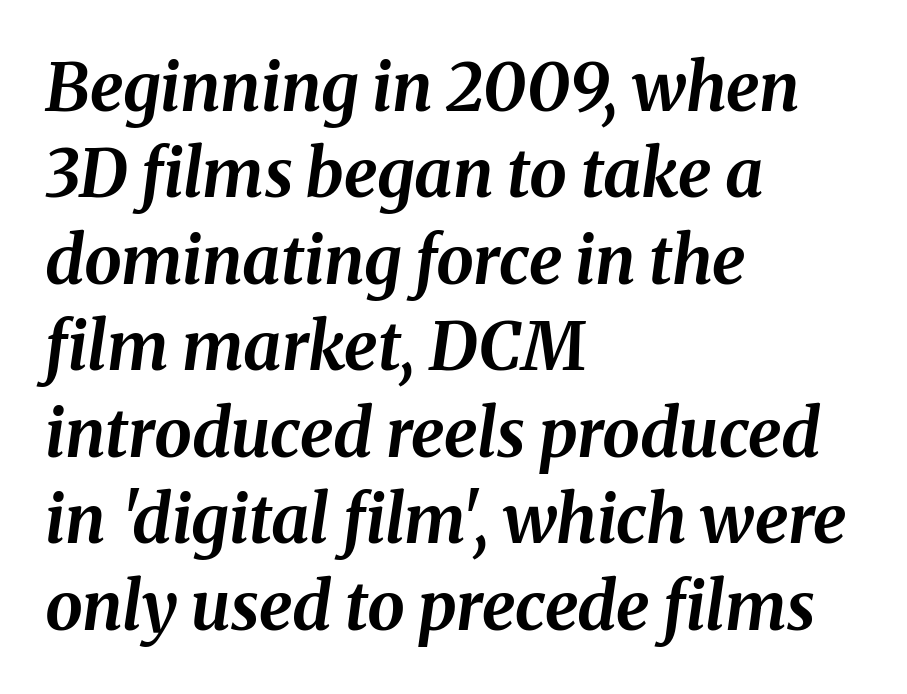
{"italic": "yes", "lean": "right", "slant_degrees": 8, "bold": "yes", "weight": "bold", "width": "normal", "stroke_contrast": "medium", "x_height": "medium", "monospaced": "no", "underline": "no", "align": "left", "line_spacing": "normal", "line_spacing_ratio": 1.29, "letter_spacing": "normal", "letter_spacing_em": 0.0, "glyph_px": 67}
